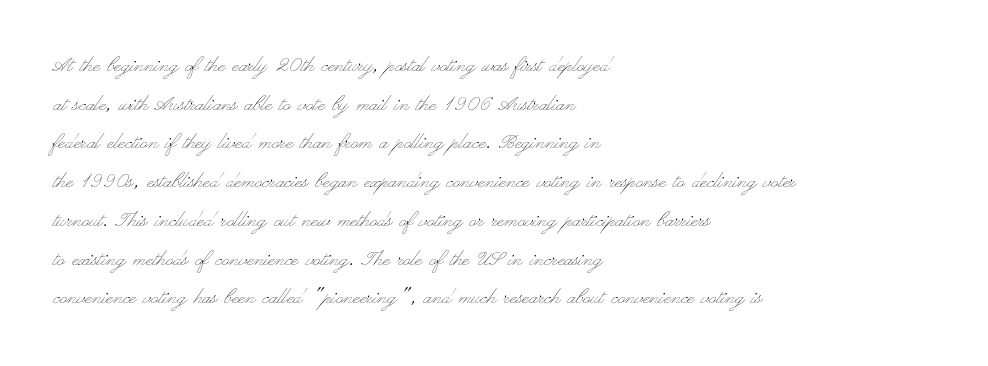
The image shows 25 px text type; set left-aligned, normal line spacing (1.55x), normal letter spacing, not underlined.
